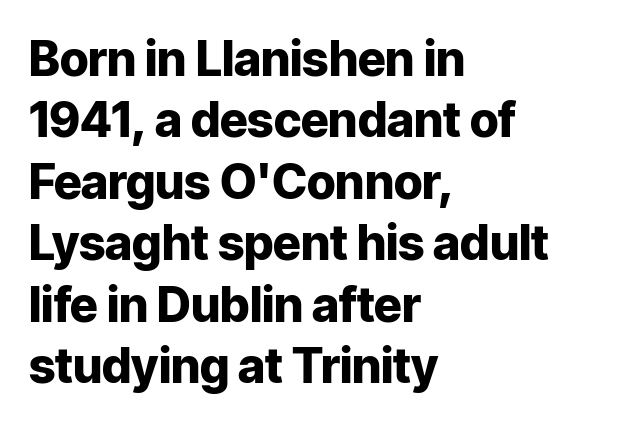
The image shows 48 px heavy sans-serif type, upright; set left-aligned, normal line spacing (1.28x), normal letter spacing, not underlined; low stroke contrast and a medium x-height.
